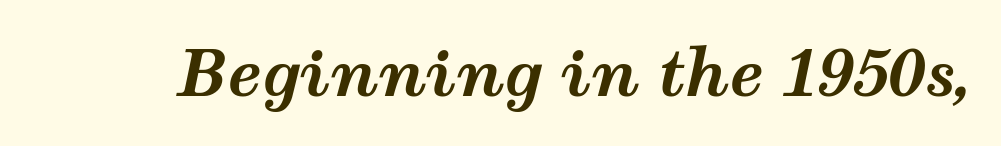
The image shows 63 px bold, wide type, italic (leaning right); set normal letter spacing, not underlined; medium stroke contrast and a medium x-height.
